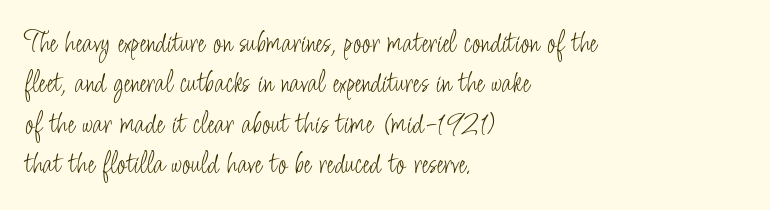
Look at the tracking — it's just the regular setting, nothing added. Horizontal alignment here is leftward, the default for most running prose. This sample has the flowing, uneven cadence of proportional lettering.
